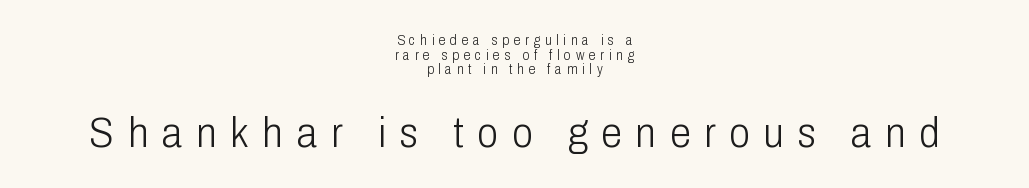
Q: Is the text bold? A: No.
Q: Is the text italic (slanted)? A: No, it is upright.
Q: Is the typeface a serif or a sans-serif typeface? A: Sans-serif.
Q: Is the text underlined? A: No.
Q: How is the paragraph aligned? A: Centered.
Q: Is the spacing between letters normal or unusually wide? A: Unusually wide.
Q: Is the spacing between lines tight, normal or loose? A: Tight.
Q: Which block of text is set in a larger size, the first (top) or the second (bottom)? A: The second (bottom) one.
Q: Width (condensed, normal, or wide)? A: Condensed.
Q: Stroke contrast? A: Low.
Q: x-height? A: Medium.
Q: Monospaced? A: No.
